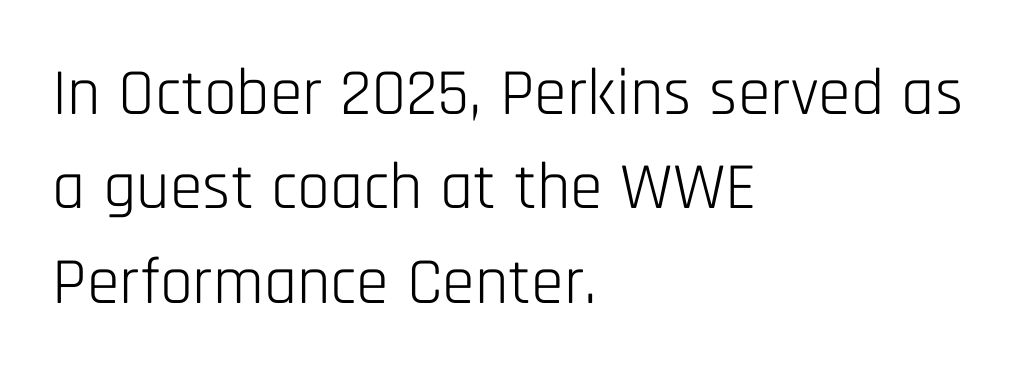
The image shows 66 px light, condensed sans-serif type, upright; set left-aligned, normal line spacing (1.43x), normal letter spacing, not underlined; low stroke contrast and a large x-height.
